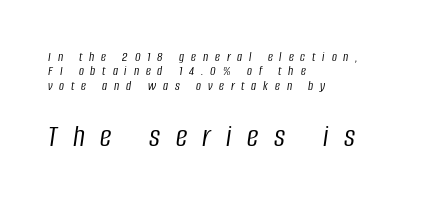
Q: Is the text bold? A: No.
Q: Is the text italic (slanted)? A: Yes, it leans right by about 8 degrees.
Q: Is the text underlined? A: No.
Q: How is the paragraph aligned? A: Left-aligned.
Q: Is the spacing between letters normal or unusually wide? A: Unusually wide.
Q: Is the spacing between lines tight, normal or loose? A: Tight.
Q: Which block of text is set in a larger size, the first (top) or the second (bottom)? A: The second (bottom) one.
Q: Width (condensed, normal, or wide)? A: Condensed.
Q: Stroke contrast? A: Low.
Q: x-height? A: Large.
Q: Monospaced? A: No.
